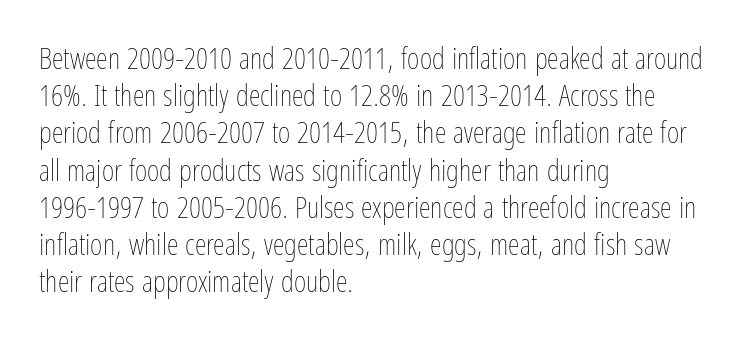
The passage shown is not bold in any degree. Layout note: lines flush left. Every stem runs plumb, perpendicular to the baseline. Compared with typical body copy, the letter spacing here is the same. Anything drawn beneath the words? Only blank space. Think of a printed novel: that variable character pitch is what you see here.
